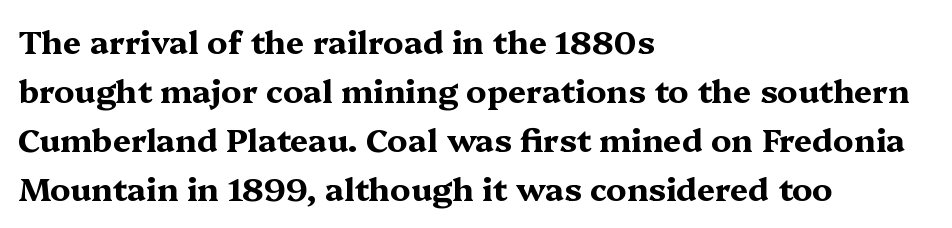
{"serif": "yes", "italic": "no", "bold": "yes", "weight": "bold", "width": "wide", "stroke_contrast": "medium", "x_height": "medium", "monospaced": "no", "underline": "no", "align": "left", "line_spacing": "normal", "line_spacing_ratio": 1.53, "letter_spacing": "normal", "letter_spacing_em": 0.0, "glyph_px": 32}
